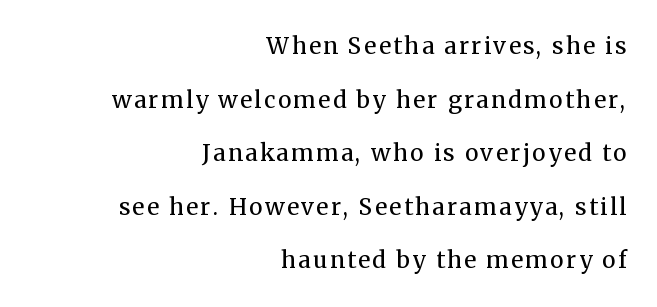
The image shows 23 px text type, upright; set right-aligned, loose line spacing (2.33x), not underlined.
